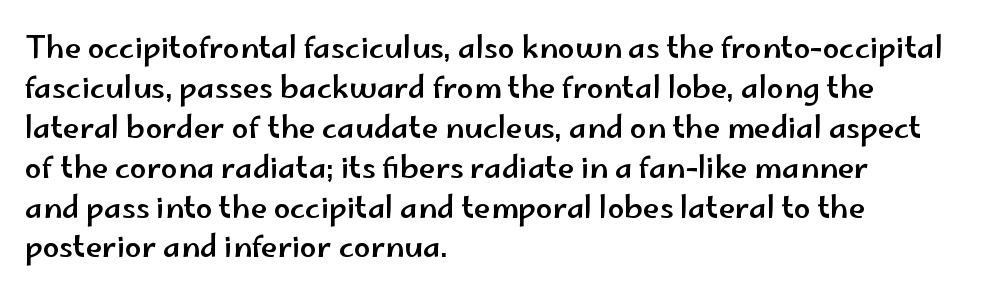
Nobody touched the tracking dial on this one. Students, observe: this is what conventionally led text looks like. The area under the type is left untouched. A sans-serif font was chosen for this passage. The setting favours the left margin, as ordinary paragraphs usually do.
